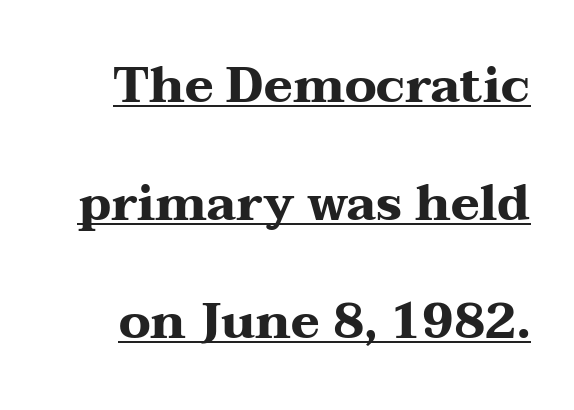
Airy leading. Every word sits above its own underline. Each word holds together tightly as a unit, with standard inter-letter gaps. Does the type have serifs? Yes, each stem ends in a small foot.
